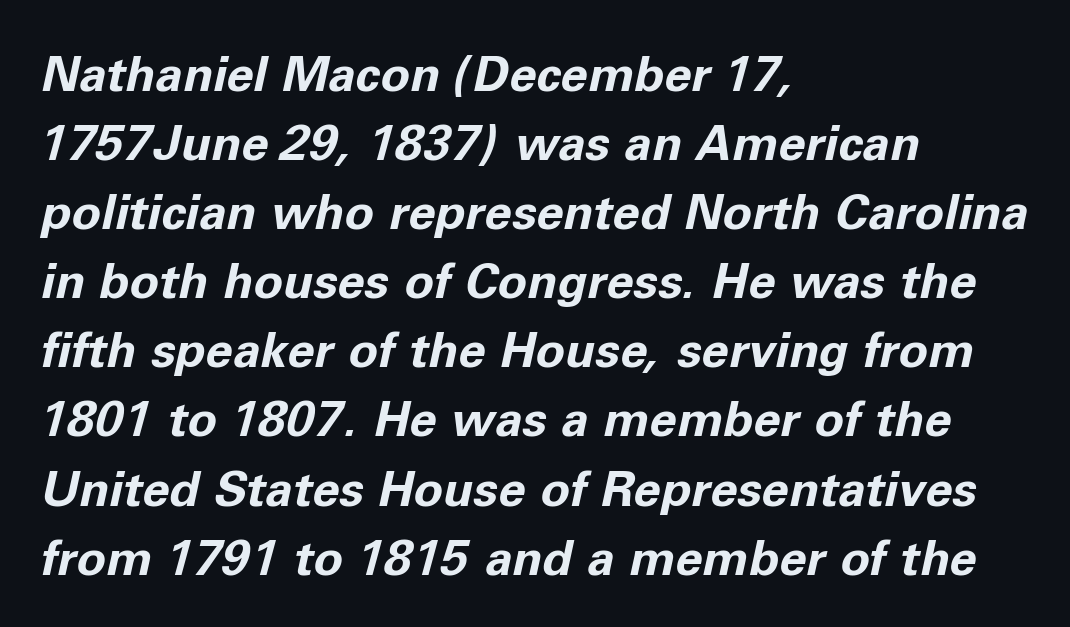
{"italic": "yes", "lean": "right", "slant_degrees": 11, "bold": "yes", "weight": "bold", "width": "normal", "stroke_contrast": "low", "x_height": "medium", "monospaced": "no", "underline": "no", "align": "left", "line_spacing": "normal", "line_spacing_ratio": 1.41, "letter_spacing": "normal", "letter_spacing_em": 0.0, "glyph_px": 49}
